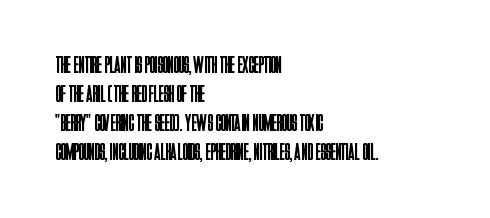
The image shows 24 px text type, upright; set left-aligned, line spacing 1.21x, normal letter spacing, not underlined.
